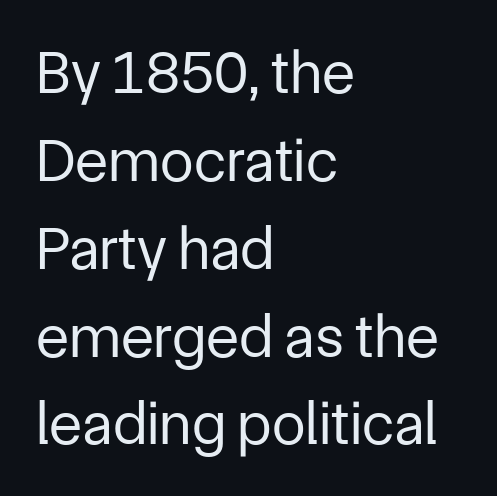
Q: Is the text bold? A: No.
Q: Is the text italic (slanted)? A: No, it is upright.
Q: Is the typeface a serif or a sans-serif typeface? A: Sans-serif.
Q: Is the text underlined? A: No.
Q: How is the paragraph aligned? A: Left-aligned.
Q: Is the spacing between letters normal or unusually wide? A: Normal.
Q: Is the spacing between lines tight, normal or loose? A: Normal.
Q: Width (condensed, normal, or wide)? A: Normal.
Q: Stroke contrast? A: Low.
Q: x-height? A: Medium.
Q: Monospaced? A: No.
